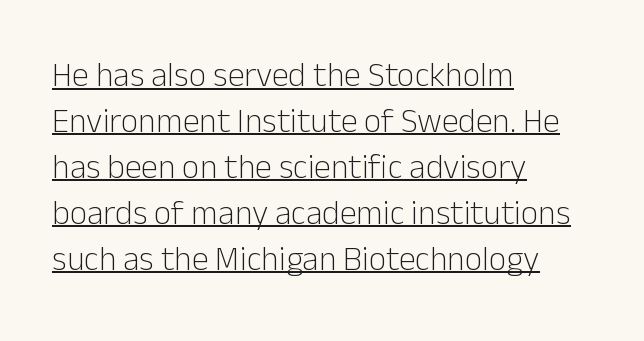
{"serif": "no", "italic": "no", "bold": "no", "weight": "light", "width": "normal", "stroke_contrast": "low", "x_height": "medium", "monospaced": "no", "underline": "yes", "align": "left", "line_spacing": "normal", "line_spacing_ratio": 1.35, "letter_spacing": "normal", "letter_spacing_em": 0.0, "glyph_px": 34}
